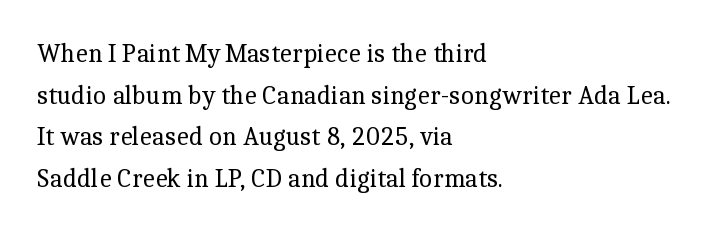
{"italic": "no", "bold": "no", "underline": "no", "align": "left", "line_spacing": "normal", "line_spacing_ratio": 1.6, "letter_spacing": "normal", "letter_spacing_em": 0.0, "glyph_px": 26}
